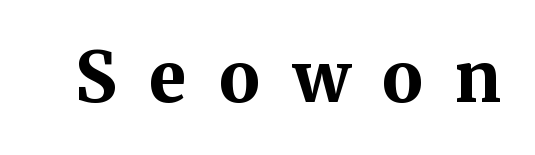
What weight is shown? A full bold with thick strokes. Small tapered or slab feet sit at the stroke ends, so this counts as serif. There is plenty of visible air inserted between adjacent glyphs. The strip under each line holds only bare page.
